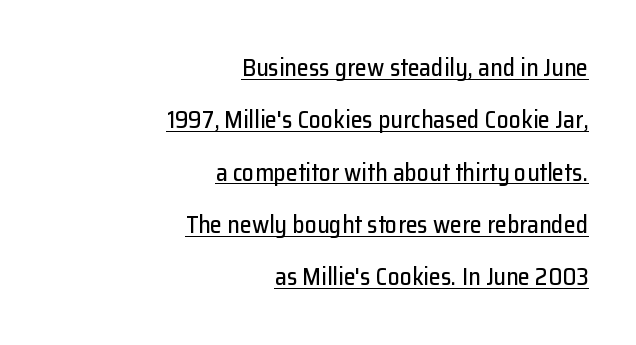
{"italic": "no", "underline": "yes", "align": "right", "line_spacing": "loose", "line_spacing_ratio": 2.18, "letter_spacing": "normal", "letter_spacing_em": 0.0, "glyph_px": 24}
